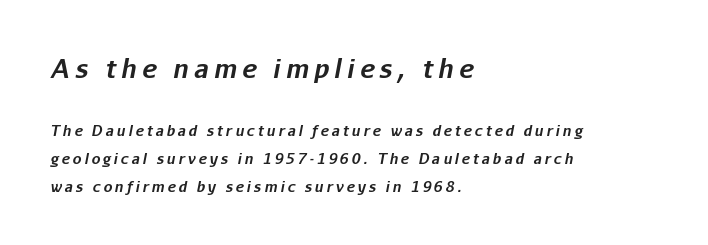
The image shows 25 px bold type, italic (leaning right); set left-aligned, loose line spacing (2.0x), unusually wide letter spacing (+0.21 em), not underlined; the first (top) block is 1.79x larger.
